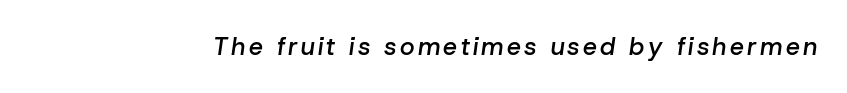
{"italic": "yes", "lean": "right", "slant_degrees": 8, "bold": "semi", "underline": "no", "glyph_px": 25}
